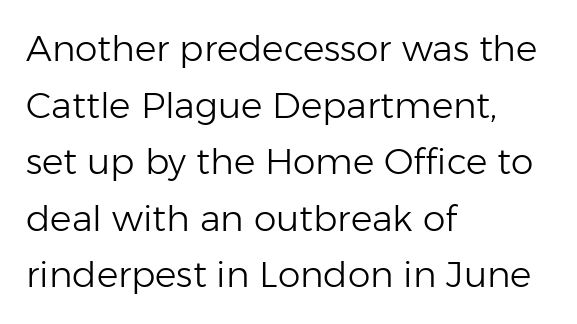
Q: Is the text bold? A: No.
Q: Is the text italic (slanted)? A: No, it is upright.
Q: Is the typeface a serif or a sans-serif typeface? A: Sans-serif.
Q: Is the text underlined? A: No.
Q: How is the paragraph aligned? A: Left-aligned.
Q: Is the spacing between letters normal or unusually wide? A: Normal.
Q: Is the spacing between lines tight, normal or loose? A: Normal.
Q: Width (condensed, normal, or wide)? A: Normal.
Q: Stroke contrast? A: Low.
Q: x-height? A: Medium.
Q: Monospaced? A: No.
